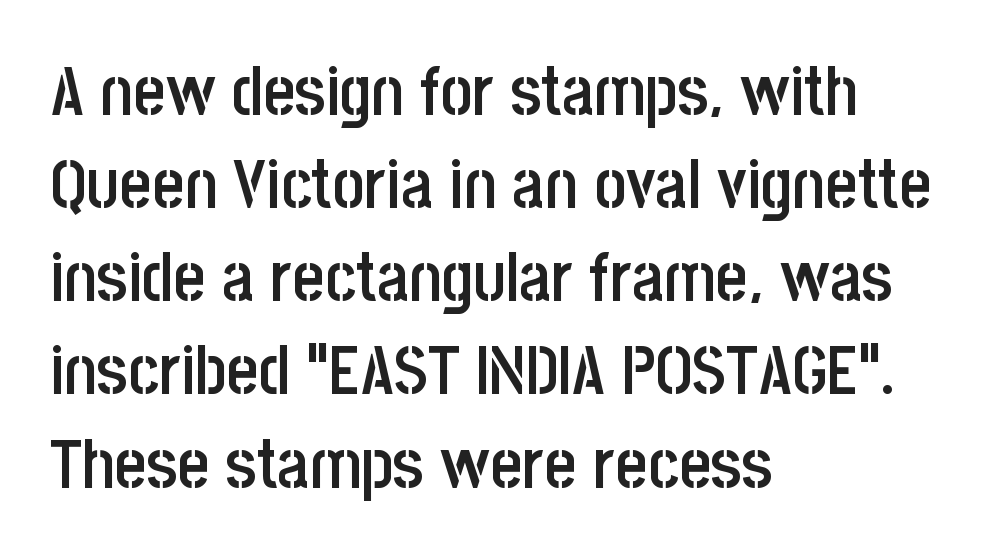
{"serif": "no", "italic": "no", "bold": "semi", "weight": "semibold", "width": "condensed", "stroke_contrast": "low", "x_height": "large", "monospaced": "no", "underline": "no", "align": "left", "line_spacing": "normal", "line_spacing_ratio": 1.35, "letter_spacing": "normal", "letter_spacing_em": 0.0, "glyph_px": 69}
